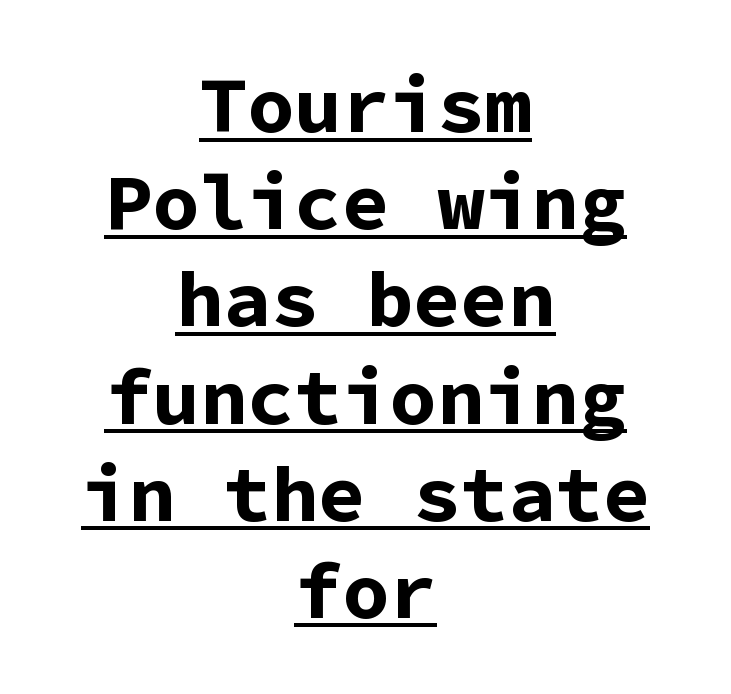
{"serif": "no", "italic": "no", "bold": "yes", "weight": "bold", "width": "normal", "stroke_contrast": "low", "x_height": "medium", "monospaced": "yes", "underline": "yes", "align": "center", "line_spacing_ratio": 1.23, "letter_spacing": "normal", "letter_spacing_em": 0.0, "glyph_px": 79}
